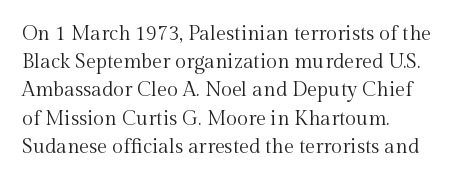
Nobody drew a line under any word here. When letters stand straight like this, we call the style roman or upright. The lines sit at an ordinary, default distance from one another. Summary of weight: not heavy and not bold.
